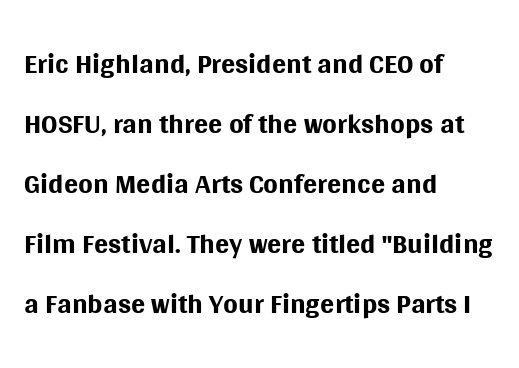
Q: Is the text bold? A: No.
Q: Is the text italic (slanted)? A: No, it is upright.
Q: Is the typeface a serif or a sans-serif typeface? A: Sans-serif.
Q: Is the text underlined? A: No.
Q: How is the paragraph aligned? A: Left-aligned.
Q: Is the spacing between letters normal or unusually wide? A: Normal.
Q: Is the spacing between lines tight, normal or loose? A: Normal.
Q: Width (condensed, normal, or wide)? A: Normal.
Q: Stroke contrast? A: Medium.
Q: x-height? A: Large.
Q: Monospaced? A: No.
